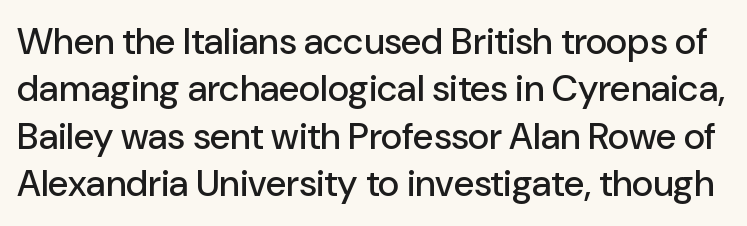
The image shows 37 px sans-serif type, upright; set normal line spacing (1.28x), normal letter spacing, not underlined; low stroke contrast and a medium x-height.
